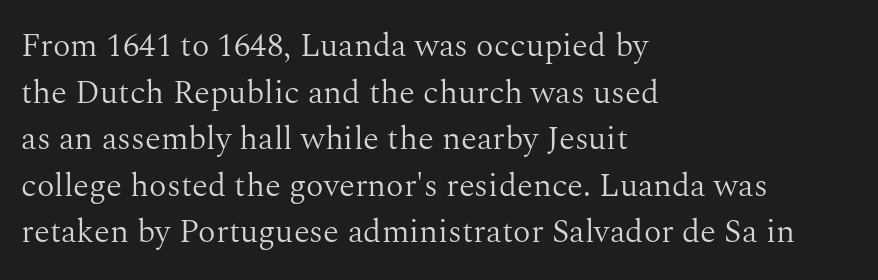
{"serif": "yes", "italic": "no", "bold": "no", "weight": "light", "width": "normal", "stroke_contrast": "medium", "x_height": "medium", "monospaced": "no", "underline": "no", "align": "left", "line_spacing": "normal", "line_spacing_ratio": 1.41, "letter_spacing": "normal", "letter_spacing_em": 0.0, "glyph_px": 33}
